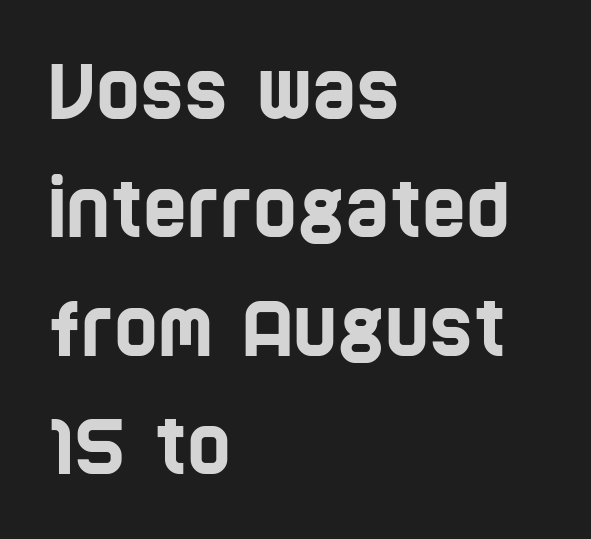
The image shows 75 px condensed sans-serif type; set left-aligned, normal line spacing (1.58x), normal letter spacing, not underlined; low stroke contrast and a large x-height.
